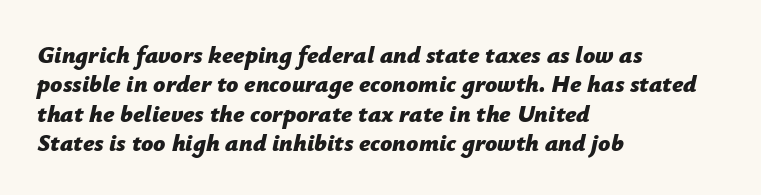
The paragraph has a hard left edge and a soft right edge. The rendering keeps characters at their native spacing. The typography opts for an oblique posture over an upright one. The font is running at its bold setting.
